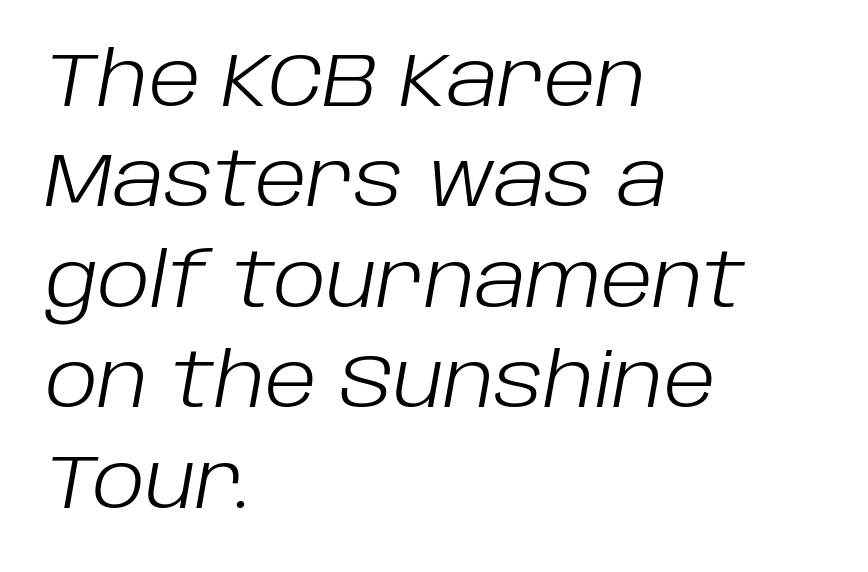
Q: Is the text bold? A: No.
Q: Is the text italic (slanted)? A: Yes, it leans right by about 10 degrees.
Q: Is the text underlined? A: No.
Q: How is the paragraph aligned? A: Left-aligned.
Q: Is the spacing between letters normal or unusually wide? A: Normal.
Q: Is the spacing between lines tight, normal or loose? A: Normal.
Q: Width (condensed, normal, or wide)? A: Normal.
Q: Stroke contrast? A: Low.
Q: x-height? A: Large.
Q: Monospaced? A: No.
